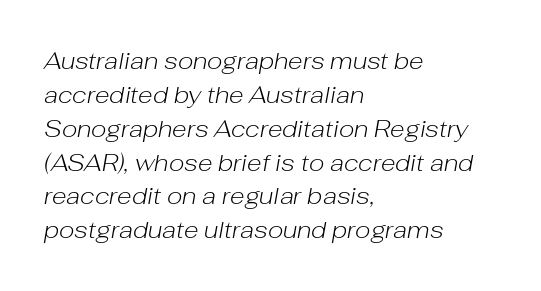
Q: Is the text bold? A: No.
Q: Is the text italic (slanted)? A: Yes, it leans right by about 10 degrees.
Q: Is the text underlined? A: No.
Q: How is the paragraph aligned? A: Left-aligned.
Q: Is the spacing between letters normal or unusually wide? A: Normal.
Q: Is the spacing between lines tight, normal or loose? A: Normal.
